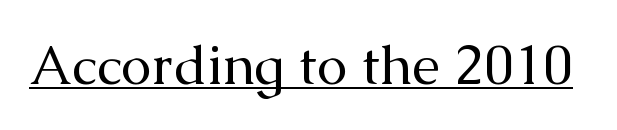
{"serif": "yes", "italic": "no", "bold": "no", "weight": "regular", "width": "normal", "stroke_contrast": "medium", "x_height": "medium", "monospaced": "no", "underline": "yes", "letter_spacing": "normal", "letter_spacing_em": 0.0, "glyph_px": 55}
